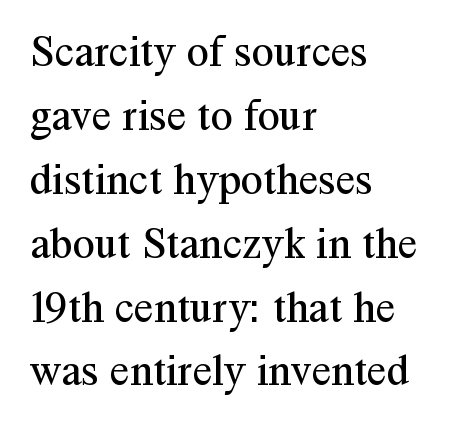
Q: Is the text bold? A: No.
Q: Is the text italic (slanted)? A: No, it is upright.
Q: Is the typeface a serif or a sans-serif typeface? A: Serif.
Q: Is the text underlined? A: No.
Q: How is the paragraph aligned? A: Left-aligned.
Q: Is the spacing between letters normal or unusually wide? A: Normal.
Q: Is the spacing between lines tight, normal or loose? A: Normal.
Q: Width (condensed, normal, or wide)? A: Normal.
Q: Stroke contrast? A: Medium.
Q: x-height? A: Medium.
Q: Monospaced? A: No.
